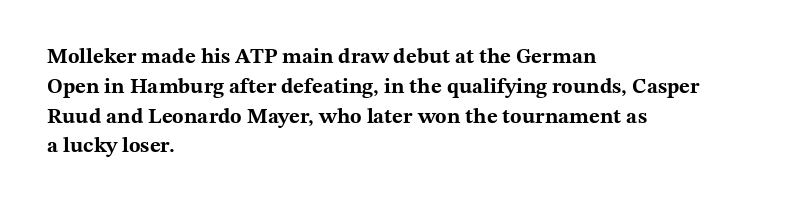
Q: Is the text bold? A: Yes.
Q: Is the text italic (slanted)? A: No, it is upright.
Q: Is the text underlined? A: No.
Q: How is the paragraph aligned? A: Left-aligned.
Q: Is the spacing between letters normal or unusually wide? A: Normal.
Q: Is the spacing between lines tight, normal or loose? A: Normal.
